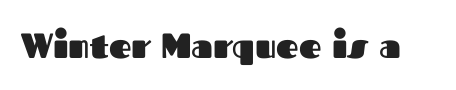
{"serif": "no", "italic": "no", "bold": "yes", "weight": "heavy", "width": "normal", "stroke_contrast": "medium", "x_height": "medium", "monospaced": "no", "underline": "no", "letter_spacing": "normal", "letter_spacing_em": 0.0, "glyph_px": 35}
